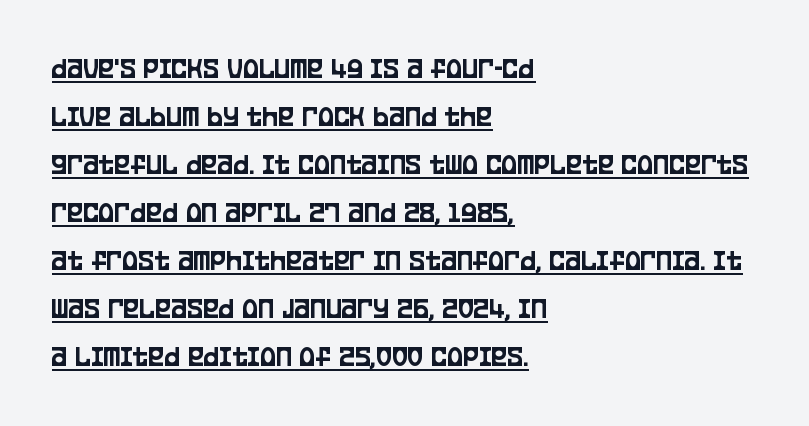
Q: Is the text italic (slanted)? A: No, it is upright.
Q: Is the typeface a serif or a sans-serif typeface? A: Sans-serif.
Q: Is the text underlined? A: Yes.
Q: How is the paragraph aligned? A: Left-aligned.
Q: Is the spacing between letters normal or unusually wide? A: Normal.
Q: Is the spacing between lines tight, normal or loose? A: Normal.
Q: Width (condensed, normal, or wide)? A: Condensed.
Q: Stroke contrast? A: Low.
Q: x-height? A: Large.
Q: Monospaced? A: No.
